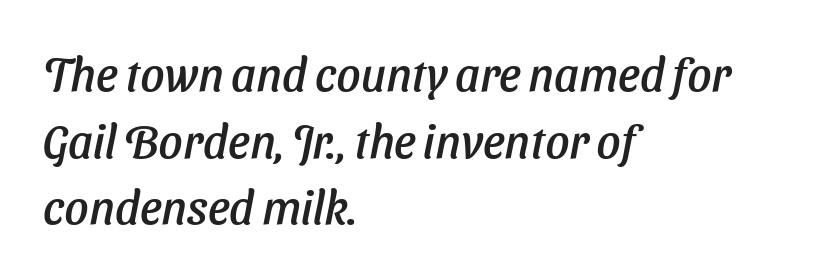
{"width": "normal", "stroke_contrast": "low", "x_height": "medium", "monospaced": "no", "underline": "no", "align": "left", "line_spacing": "normal", "line_spacing_ratio": 1.42, "letter_spacing": "normal", "letter_spacing_em": 0.0, "glyph_px": 47}
